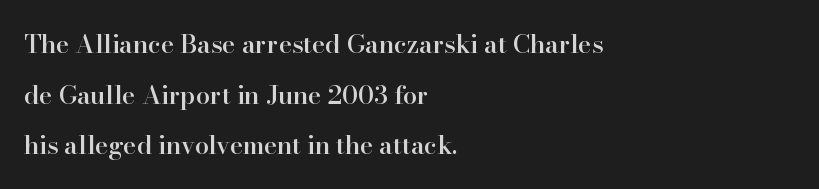
{"italic": "no", "bold": "semi", "underline": "no", "align": "left", "line_spacing": "loose", "line_spacing_ratio": 2.03, "letter_spacing": "normal", "letter_spacing_em": 0.0, "glyph_px": 25}
